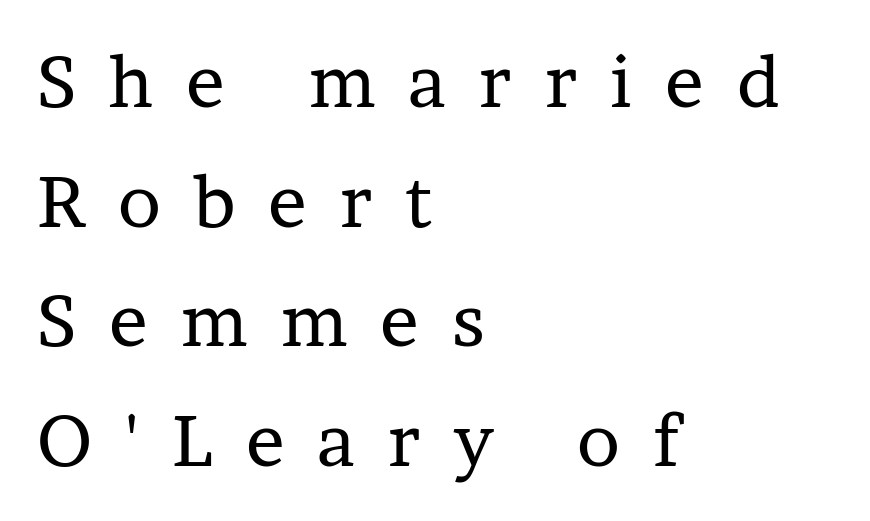
The image shows 72 px regular-weight serif type, upright; set left-aligned, normal line spacing (1.66x), unusually wide letter spacing (+0.46 em), not underlined; low stroke contrast and a medium x-height.
